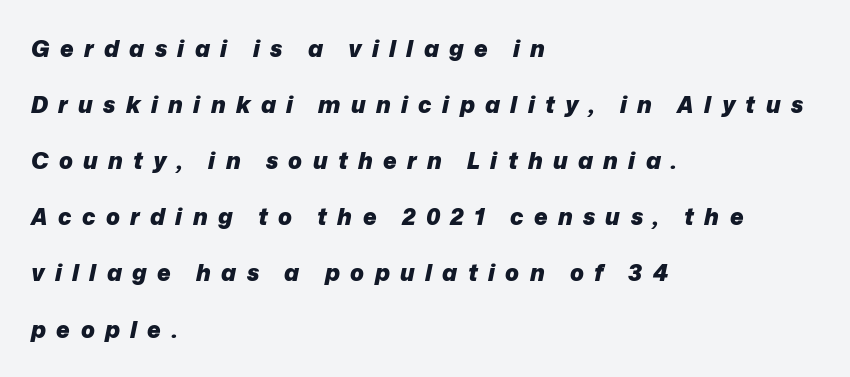
The glyphs look as if they've been sheared to an angle. Descender tails drop into unmarked territory. Leading: increased. These words are printed bold, with thick strokes throughout. Notice how the passage keeps a crisp vertical edge on the left only. The tracking jumps out immediately: characters are airy and widely separated.
